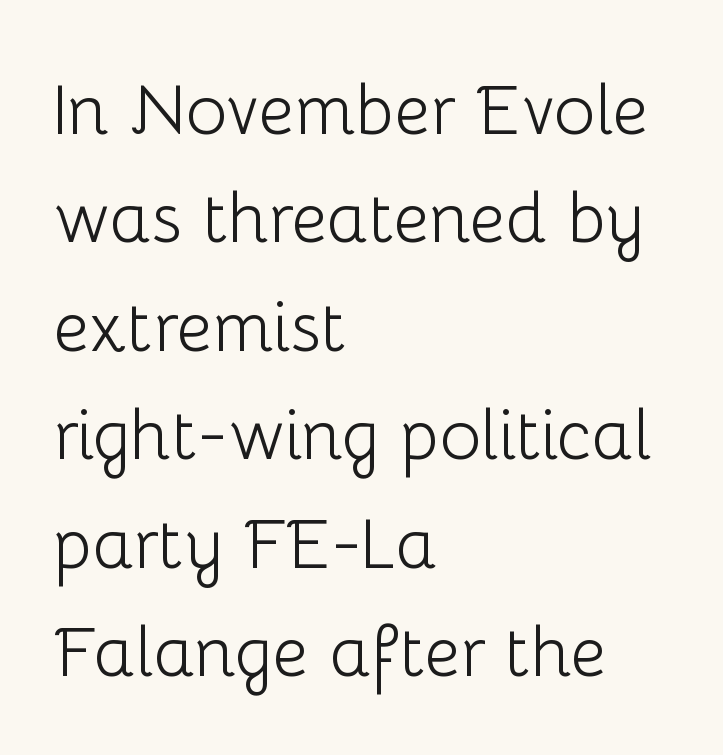
Q: Is the text bold? A: No.
Q: Is the text italic (slanted)? A: No, it is upright.
Q: Is the typeface a serif or a sans-serif typeface? A: Sans-serif.
Q: Is the text underlined? A: No.
Q: How is the paragraph aligned? A: Left-aligned.
Q: Is the spacing between letters normal or unusually wide? A: Normal.
Q: Is the spacing between lines tight, normal or loose? A: Normal.
Q: Width (condensed, normal, or wide)? A: Normal.
Q: Stroke contrast? A: Low.
Q: x-height? A: Medium.
Q: Monospaced? A: No.
